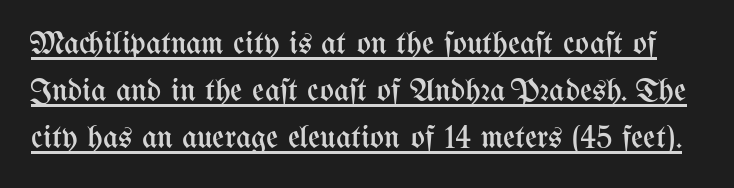
Stroke mass is kept to a normal reading level or below. Think of a printed novel: that variable character pitch is what you see here. Does the lettering tilt? It doesn't — this is upright. Standard letterfit; no display-style spreading of the glyphs.
